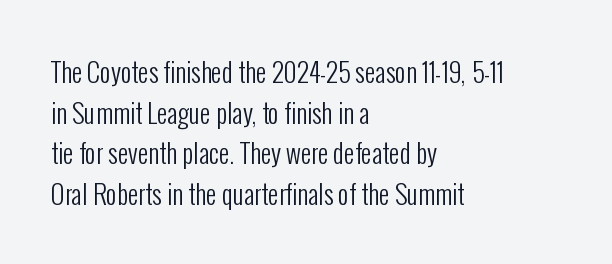
Q: Is the text bold? A: No.
Q: Is the text italic (slanted)? A: No, it is upright.
Q: Is the text underlined? A: No.
Q: How is the paragraph aligned? A: Left-aligned.
Q: Is the spacing between letters normal or unusually wide? A: Normal.
Q: Is the spacing between lines tight, normal or loose? A: Normal.
